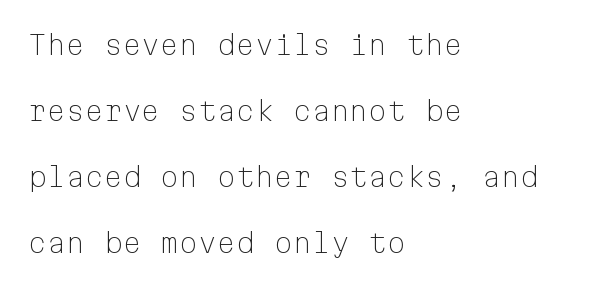
{"italic": "no", "bold": "no", "underline": "no", "align": "left", "line_spacing": "loose", "line_spacing_ratio": 2.44, "letter_spacing": "normal", "letter_spacing_em": 0.0, "glyph_px": 27}
